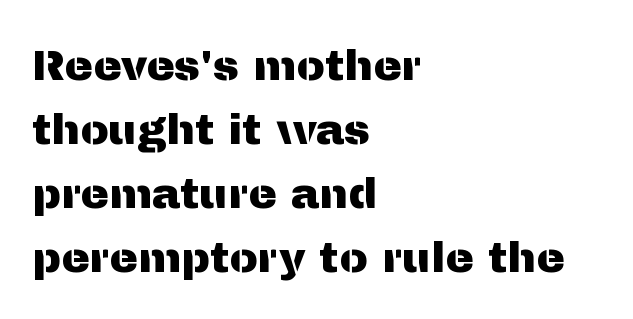
Type style note: lacks serifs. A typesetter would mark this as roman, not italic. Varying glyph widths throughout — classic text-font behaviour. Honestly, there is no underline to notice here at all. Is the letter spacing exaggerated? No — it looks like the ordinary default. Normally led — the rows are evenly, conventionally spaced.
